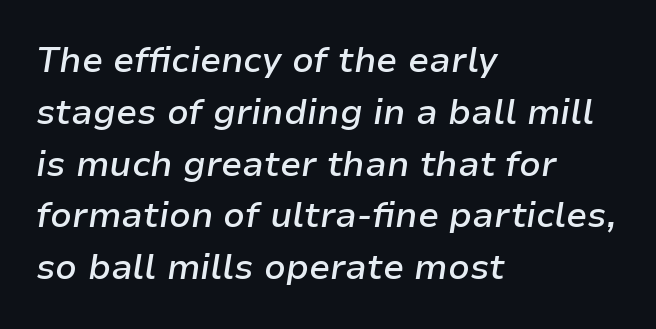
{"italic": "yes", "lean": "right", "slant_degrees": 9, "bold": "semi", "weight": "semibold", "width": "normal", "stroke_contrast": "low", "x_height": "medium", "monospaced": "no", "underline": "no", "align": "left", "line_spacing": "normal", "line_spacing_ratio": 1.48, "letter_spacing": "normal", "letter_spacing_em": 0.0, "glyph_px": 35}
